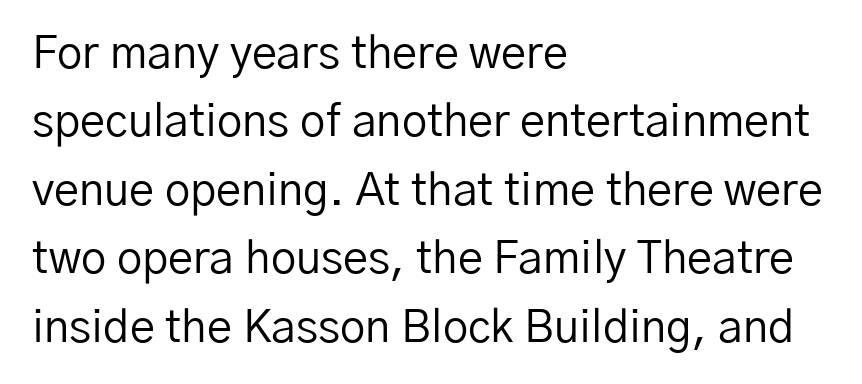
{"serif": "no", "italic": "no", "bold": "no", "weight": "regular", "width": "normal", "stroke_contrast": "low", "x_height": "medium", "monospaced": "no", "underline": "no", "align": "left", "line_spacing": "normal", "line_spacing_ratio": 1.52, "letter_spacing": "normal", "letter_spacing_em": 0.0, "glyph_px": 45}
